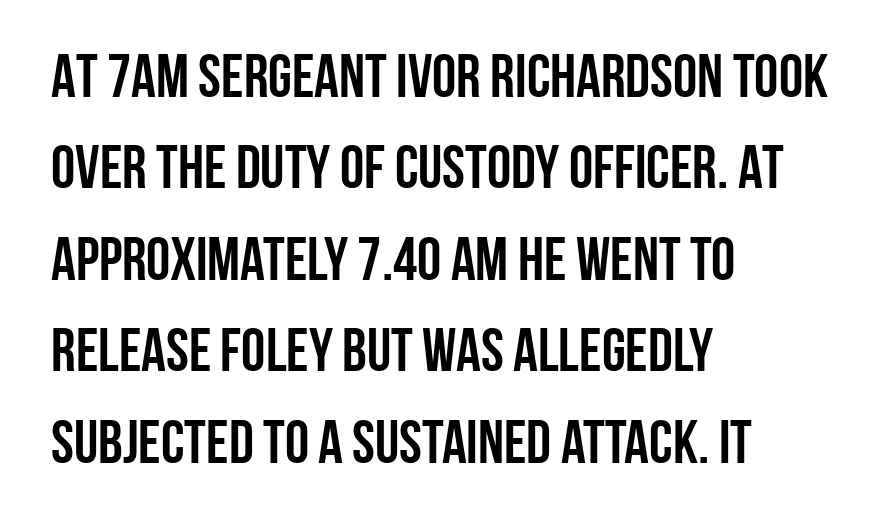
{"serif": "no", "italic": "no", "bold": "yes", "weight": "semibold", "width": "condensed", "stroke_contrast": "low", "x_height": "large", "monospaced": "no", "underline": "no", "align": "left", "line_spacing": "normal", "line_spacing_ratio": 1.5, "letter_spacing": "normal", "letter_spacing_em": 0.0, "glyph_px": 61}
